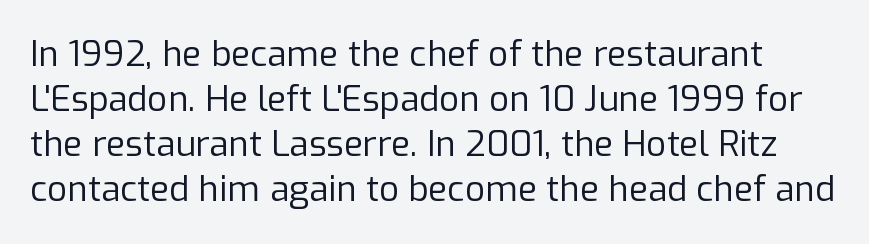
{"serif": "no", "italic": "no", "bold": "no", "weight": "regular", "width": "normal", "stroke_contrast": "low", "x_height": "medium", "monospaced": "no", "underline": "no", "line_spacing": "normal", "line_spacing_ratio": 1.29, "letter_spacing": "normal", "letter_spacing_em": 0.0, "glyph_px": 35}
